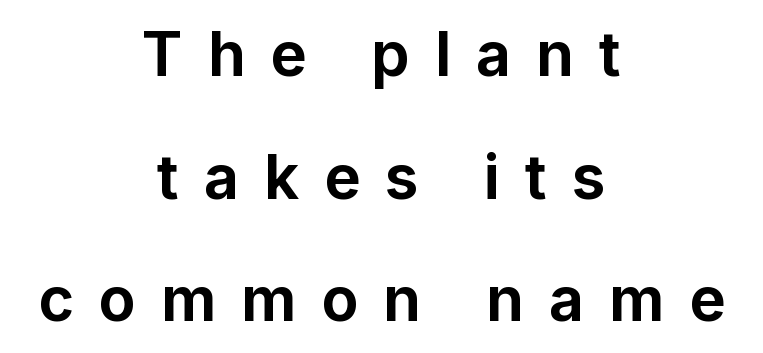
The image shows 61 px bold sans-serif type, upright; set centered, loose line spacing (2.01x), unusually wide letter spacing (+0.41 em), not underlined; low stroke contrast and a medium x-height.
